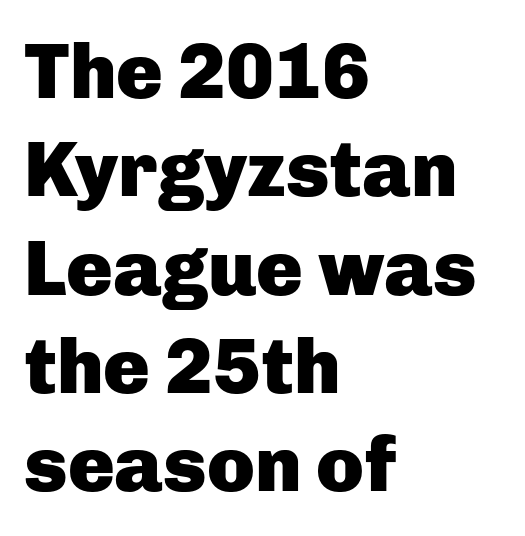
{"serif": "no", "italic": "no", "bold": "yes", "weight": "heavy", "width": "normal", "stroke_contrast": "low", "x_height": "medium", "monospaced": "no", "underline": "no", "align": "left", "line_spacing": "normal", "line_spacing_ratio": 1.26, "letter_spacing": "normal", "letter_spacing_em": 0.0, "glyph_px": 78}
